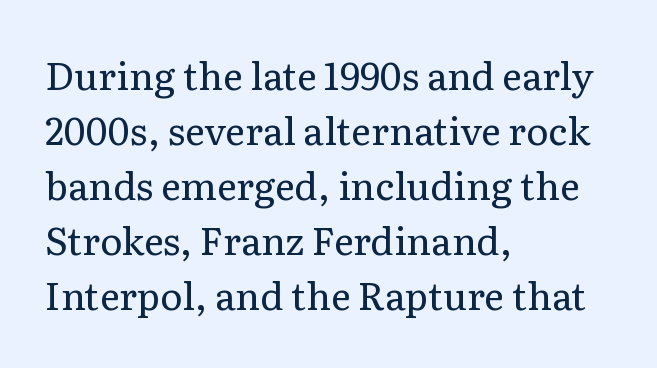
Q: Is the text bold? A: No.
Q: Is the text italic (slanted)? A: No, it is upright.
Q: Is the typeface a serif or a sans-serif typeface? A: Serif.
Q: Is the text underlined? A: No.
Q: How is the paragraph aligned? A: Left-aligned.
Q: Is the spacing between letters normal or unusually wide? A: Normal.
Q: Is the spacing between lines tight, normal or loose? A: Normal.
Q: Width (condensed, normal, or wide)? A: Normal.
Q: Stroke contrast? A: Low.
Q: x-height? A: Medium.
Q: Monospaced? A: No.
